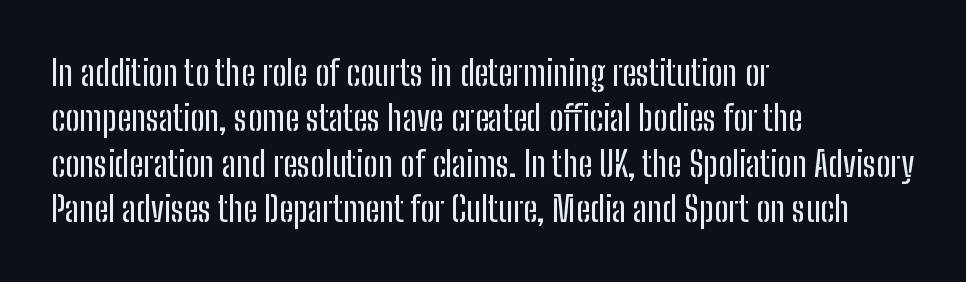
Q: Is the text italic (slanted)? A: No, it is upright.
Q: Is the typeface a serif or a sans-serif typeface? A: Sans-serif.
Q: Is the text underlined? A: No.
Q: How is the paragraph aligned? A: Left-aligned.
Q: Is the spacing between letters normal or unusually wide? A: Normal.
Q: Is the spacing between lines tight, normal or loose? A: Normal.
Q: Width (condensed, normal, or wide)? A: Condensed.
Q: Stroke contrast? A: Low.
Q: x-height? A: Medium.
Q: Monospaced? A: No.
